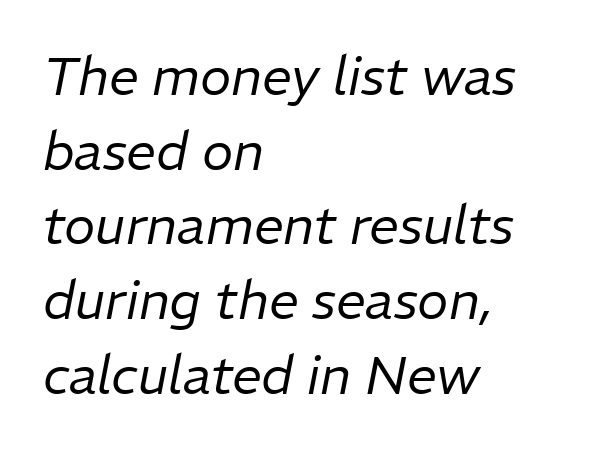
Q: Is the text bold? A: No.
Q: Is the text italic (slanted)? A: Yes, it leans right by about 11 degrees.
Q: Is the text underlined? A: No.
Q: How is the paragraph aligned? A: Left-aligned.
Q: Is the spacing between letters normal or unusually wide? A: Normal.
Q: Is the spacing between lines tight, normal or loose? A: Normal.
Q: Width (condensed, normal, or wide)? A: Normal.
Q: Stroke contrast? A: Low.
Q: x-height? A: Medium.
Q: Monospaced? A: No.
